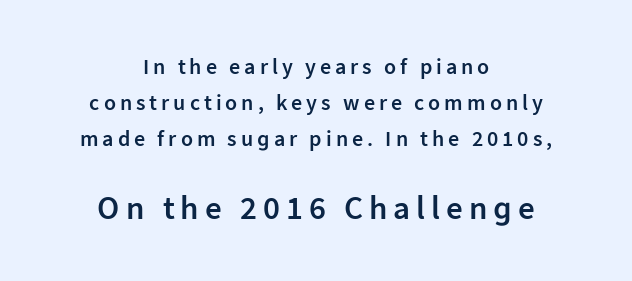
The image shows 33 px semibold sans-serif type, upright; set centered, normal line spacing (1.63x), not underlined; the second (bottom) block is 1.5x larger; low stroke contrast and a medium x-height.
